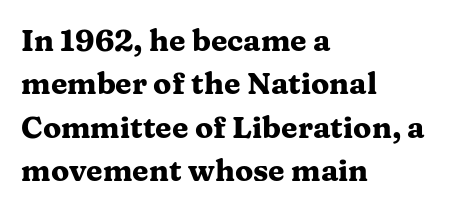
The image shows 30 px heavy, wide serif type, upright; set left-aligned, normal line spacing (1.45x), normal letter spacing, not underlined; medium stroke contrast and a medium x-height.
